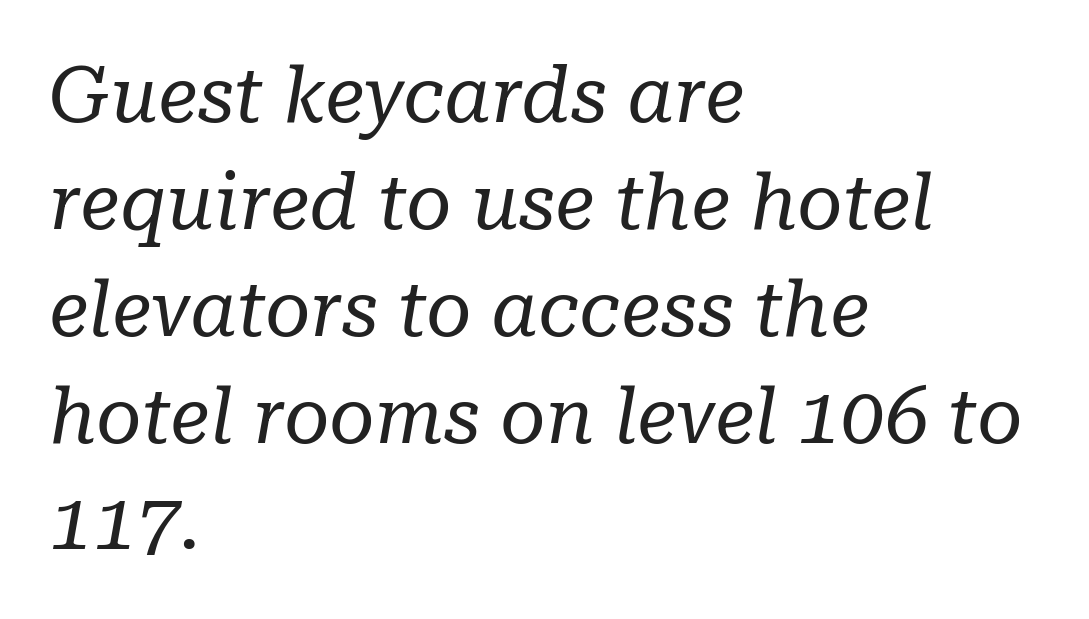
{"serif": "yes", "italic": "yes", "lean": "right", "slant_degrees": 10, "bold": "no", "weight": "regular", "width": "normal", "stroke_contrast": "low", "x_height": "medium", "monospaced": "no", "underline": "no", "align": "left", "line_spacing": "normal", "line_spacing_ratio": 1.37, "letter_spacing": "normal", "letter_spacing_em": 0.0, "glyph_px": 78}
